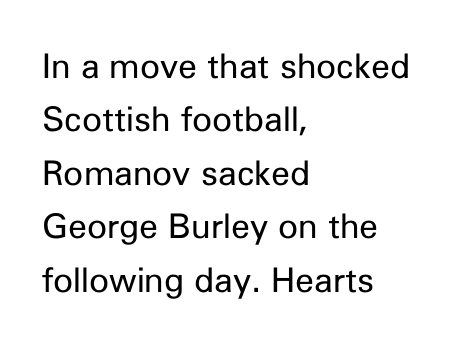
The image shows 34 px regular-weight sans-serif type, upright; set left-aligned, normal line spacing (1.57x), normal letter spacing, not underlined; low stroke contrast and a medium x-height.
